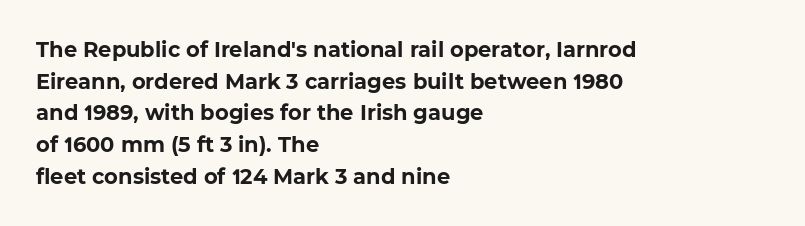
The image shows 21 px bold type; set left-aligned, normal line spacing (1.51x), normal letter spacing, not underlined.
